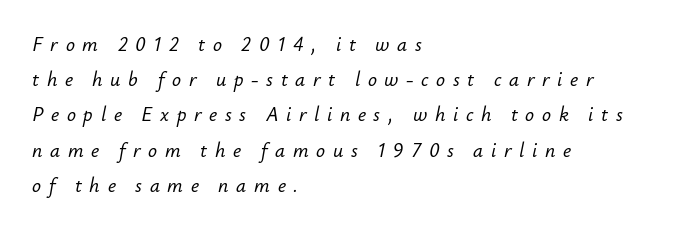
The image shows 20 px text type, italic (leaning right); set left-aligned, line spacing 1.76x, unusually wide letter spacing (+0.38 em), not underlined.
